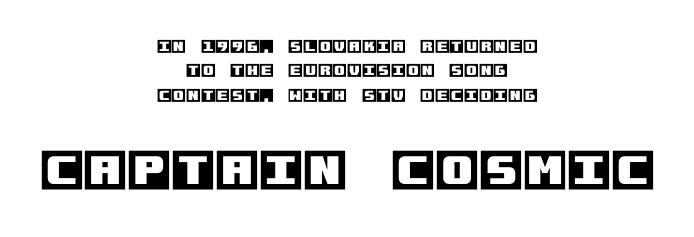
{"italic": "no", "width": "normal", "x_height": "large", "underline": "no", "align": "center", "line_spacing": "normal", "line_spacing_ratio": 1.63, "letter_spacing": "normal", "letter_spacing_em": 0.0, "larger_block": "second", "size_ratio": 3.0, "glyph_px": 45}
